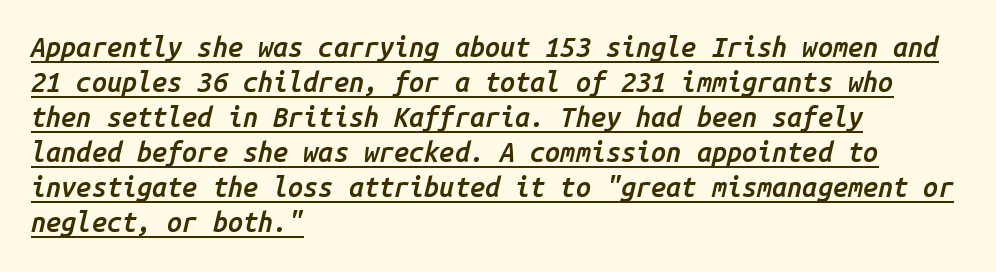
Q: Is the text bold? A: Semi-bold.
Q: Is the text italic (slanted)? A: Yes, it leans right by about 14 degrees.
Q: Is the text underlined? A: Yes.
Q: How is the paragraph aligned? A: Left-aligned.
Q: Is the spacing between letters normal or unusually wide? A: Normal.
Q: Is the spacing between lines tight, normal or loose? A: Normal.
